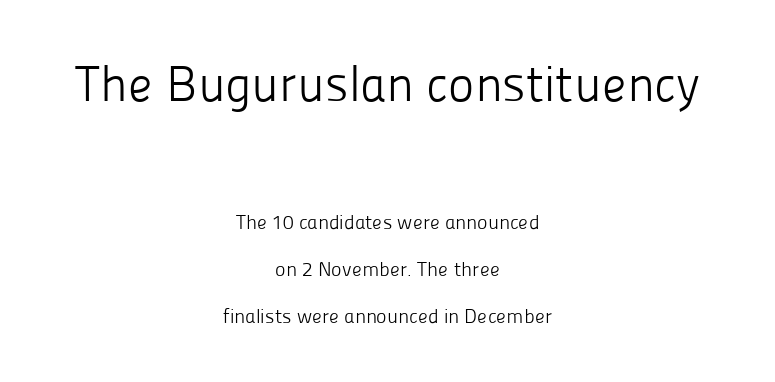
The image shows 50 px light sans-serif type, upright; set centered, loose line spacing (2.35x), normal letter spacing, not underlined; the first (top) block is 2.5x larger; low stroke contrast and a medium x-height.
